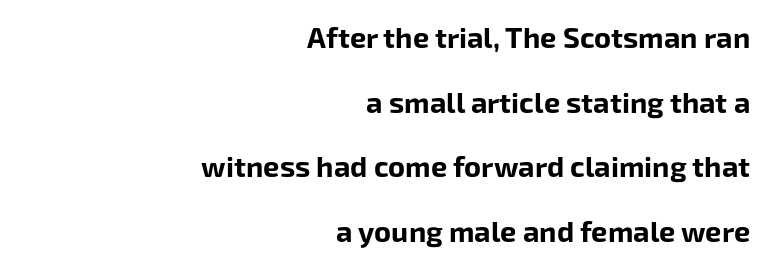
Q: Is the text bold? A: Yes.
Q: Is the text italic (slanted)? A: No, it is upright.
Q: Is the typeface a serif or a sans-serif typeface? A: Sans-serif.
Q: Is the text underlined? A: No.
Q: How is the paragraph aligned? A: Right-aligned.
Q: Is the spacing between letters normal or unusually wide? A: Normal.
Q: Is the spacing between lines tight, normal or loose? A: Loose.
Q: Width (condensed, normal, or wide)? A: Normal.
Q: Stroke contrast? A: Low.
Q: x-height? A: Medium.
Q: Monospaced? A: No.
